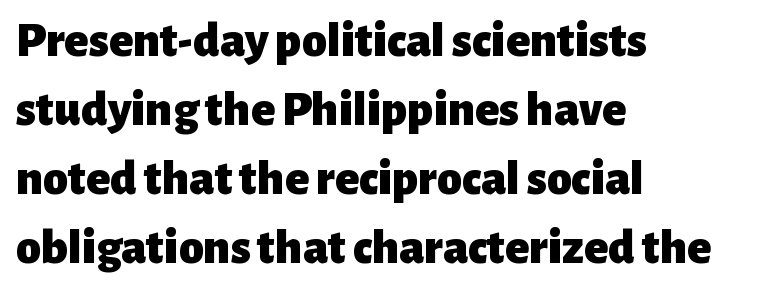
The image shows 50 px heavy sans-serif type, upright; set left-aligned, normal line spacing (1.38x), normal letter spacing, not underlined; low stroke contrast and a medium x-height.
